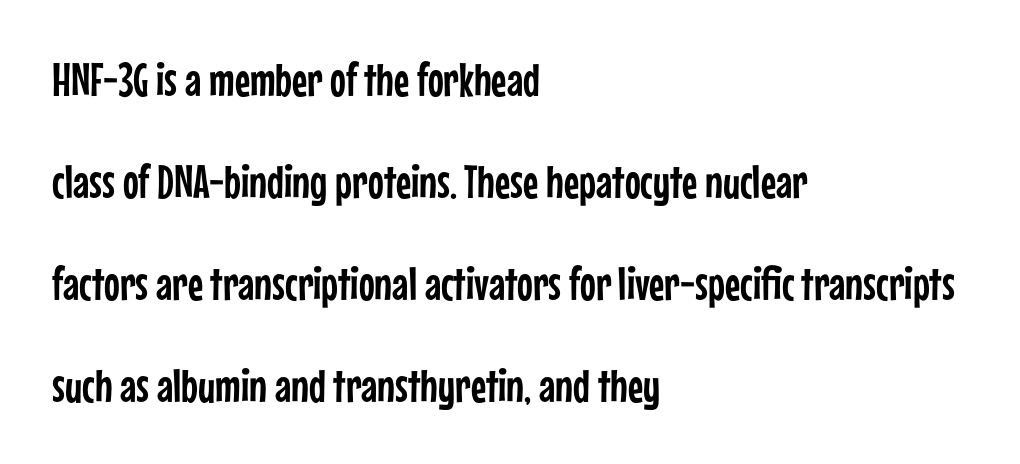
{"serif": "no", "italic": "no", "width": "condensed", "stroke_contrast": "low", "x_height": "medium", "monospaced": "no", "underline": "no", "align": "left", "line_spacing": "loose", "line_spacing_ratio": 2.17, "letter_spacing": "normal", "letter_spacing_em": 0.0, "glyph_px": 47}
